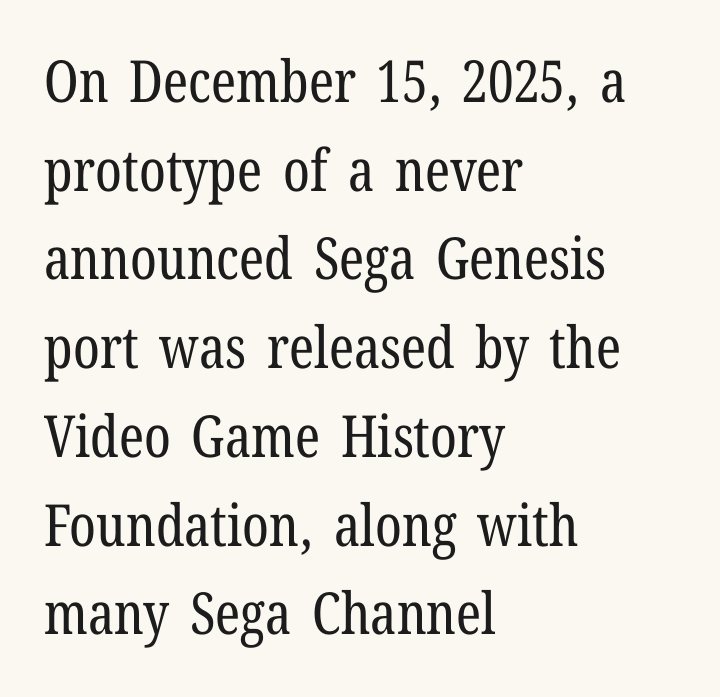
The block of text has a typical density, with ordinary space between rows. Does the copy run flush right? No — it runs flush left. Letter spacing: default. The gap between lines stays unmarked.
